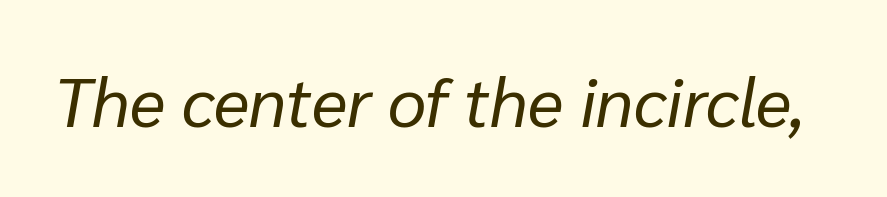
Q: Is the text bold? A: No.
Q: Is the text italic (slanted)? A: Yes, it leans right by about 10 degrees.
Q: Is the text underlined? A: No.
Q: Is the spacing between letters normal or unusually wide? A: Normal.
Q: Width (condensed, normal, or wide)? A: Normal.
Q: Stroke contrast? A: Low.
Q: x-height? A: Medium.
Q: Monospaced? A: No.
